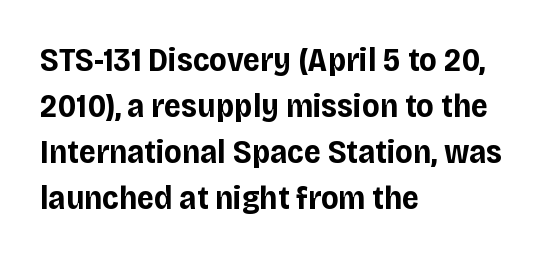
The image shows 33 px bold sans-serif type, upright; set left-aligned, normal line spacing (1.39x), normal letter spacing, not underlined; low stroke contrast and a large x-height.
